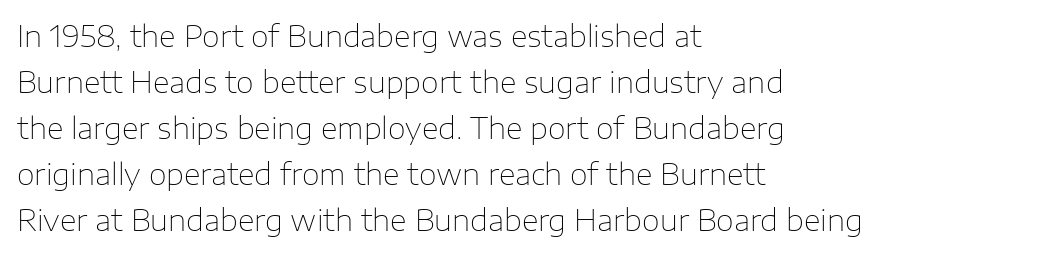
{"serif": "no", "italic": "no", "bold": "no", "weight": "thin", "width": "normal", "stroke_contrast": "low", "x_height": "medium", "monospaced": "no", "underline": "no", "align": "left", "line_spacing": "normal", "line_spacing_ratio": 1.59, "letter_spacing": "normal", "letter_spacing_em": 0.0, "glyph_px": 29}
